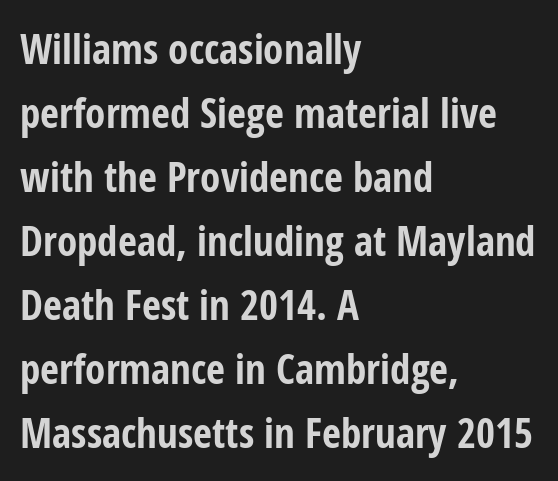
Rule under the text: the space is simply empty. Heavy, bold letterforms. One-word summary of the alignment: left. Note: no serifs on the glyphs. In terms of posture, this sample is upright.
